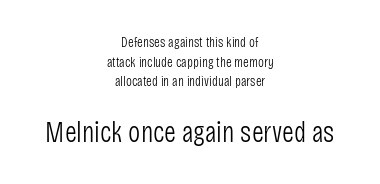
{"serif": "no", "italic": "no", "bold": "no", "weight": "light", "width": "condensed", "stroke_contrast": "low", "x_height": "large", "monospaced": "no", "underline": "no", "align": "center", "line_spacing": "normal", "line_spacing_ratio": 1.41, "letter_spacing": "normal", "letter_spacing_em": 0.0, "larger_block": "second", "size_ratio": 2.07, "glyph_px": 29}
